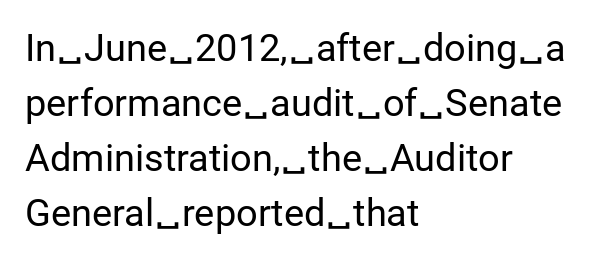
Q: Is the text bold? A: No.
Q: Is the text italic (slanted)? A: No, it is upright.
Q: Is the typeface a serif or a sans-serif typeface? A: Sans-serif.
Q: Is the text underlined? A: No.
Q: How is the paragraph aligned? A: Left-aligned.
Q: Is the spacing between letters normal or unusually wide? A: Normal.
Q: Is the spacing between lines tight, normal or loose? A: Normal.
Q: Width (condensed, normal, or wide)? A: Normal.
Q: Stroke contrast? A: Low.
Q: x-height? A: Medium.
Q: Monospaced? A: No.
